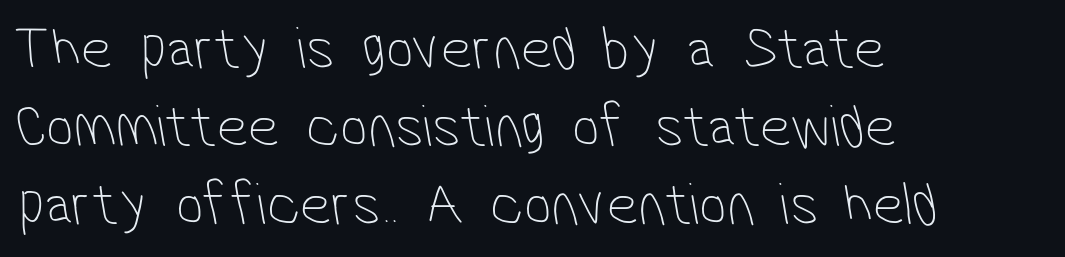
No feet cap the strokes, marking this as sans-serif type. A student would call this left alignment; a typographer would say flush left, rag right. No heavy texture on the line: the type isn't bold. A typesetter would call this zero additional tracking. A bare baseline throughout the passage. Quick note: interline space is typical.
